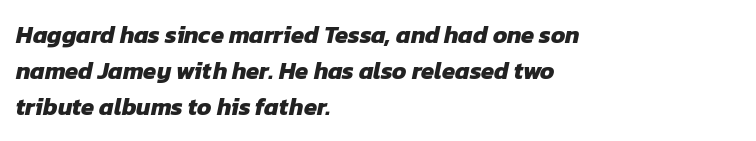
{"bold": "yes", "underline": "no", "align": "left", "line_spacing": "normal", "line_spacing_ratio": 1.49, "letter_spacing": "normal", "letter_spacing_em": 0.0, "glyph_px": 24}
